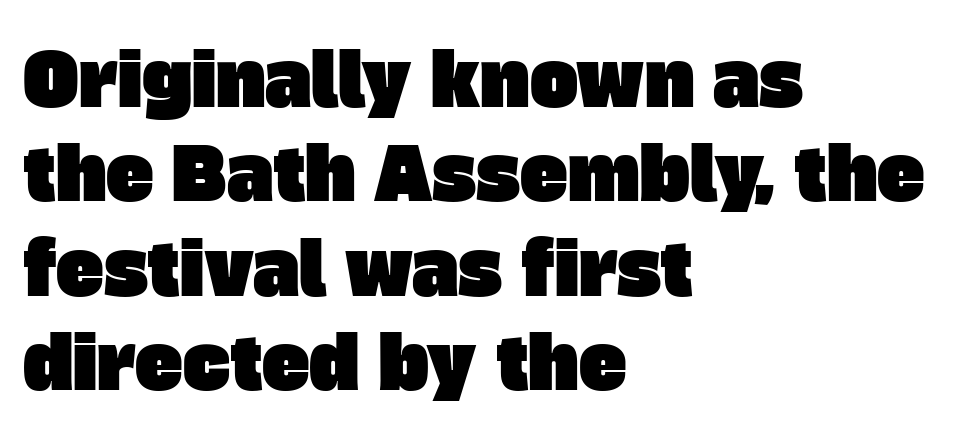
Q: Is the typeface a serif or a sans-serif typeface? A: Sans-serif.
Q: Is the text underlined? A: No.
Q: How is the paragraph aligned? A: Left-aligned.
Q: Is the spacing between letters normal or unusually wide? A: Normal.
Q: Is the spacing between lines tight, normal or loose? A: Normal.
Q: Width (condensed, normal, or wide)? A: Normal.
Q: Stroke contrast? A: Low.
Q: x-height? A: Large.
Q: Monospaced? A: No.
